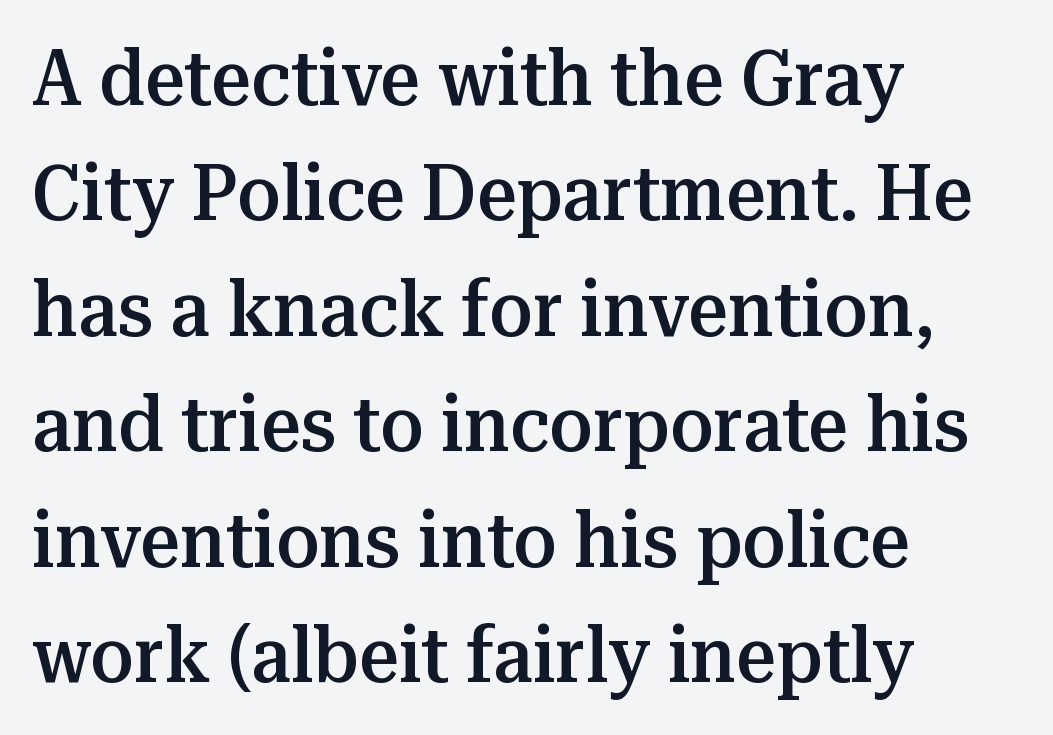
Note the varied advance widths — an 'i' is clearly narrower than an 'm'. Typeset ragged right — the left edge is the straight one. Look at the tracking — it's just the regular setting, nothing added. The letters stand upright; this is a roman face.
